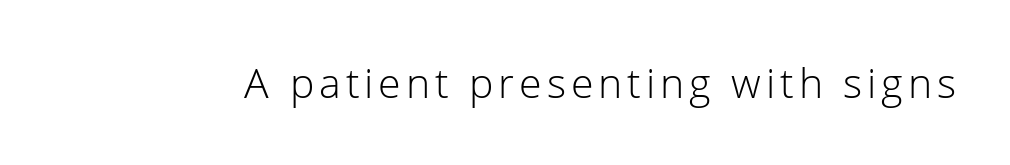
Stroke mass is kept to a normal reading level or below. The gap between lines stays unmarked. The designer went with a sans here, leaving each stem footless. A typesetter would mark this as roman, not italic. Do the characters align in a grid? No, the font is proportional.
